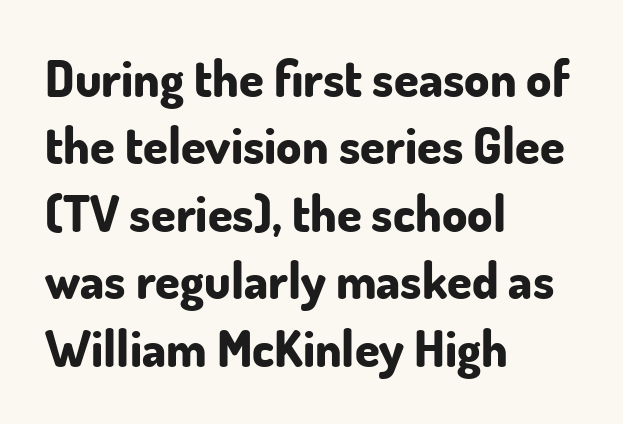
Q: Is the text bold? A: Yes.
Q: Is the text italic (slanted)? A: No, it is upright.
Q: Is the typeface a serif or a sans-serif typeface? A: Sans-serif.
Q: Is the text underlined? A: No.
Q: How is the paragraph aligned? A: Left-aligned.
Q: Is the spacing between letters normal or unusually wide? A: Normal.
Q: Is the spacing between lines tight, normal or loose? A: Normal.
Q: Width (condensed, normal, or wide)? A: Normal.
Q: Stroke contrast? A: Low.
Q: x-height? A: Small.
Q: Monospaced? A: No.
